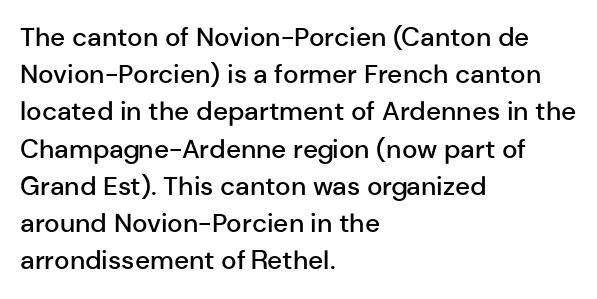
The image shows 26 px text type, upright; set left-aligned, normal line spacing (1.43x), normal letter spacing, not underlined.
